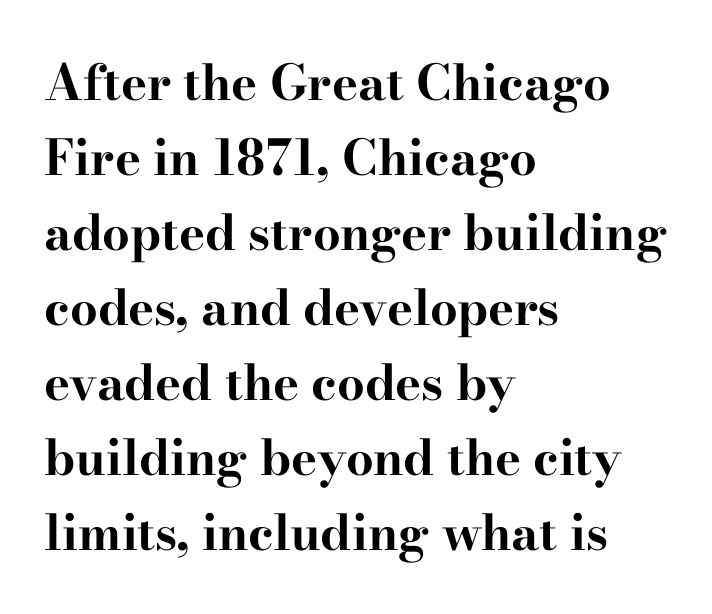
The image shows 49 px bold, wide serif type, upright; set left-aligned, normal line spacing (1.53x), normal letter spacing, not underlined; high stroke contrast and a small x-height.
